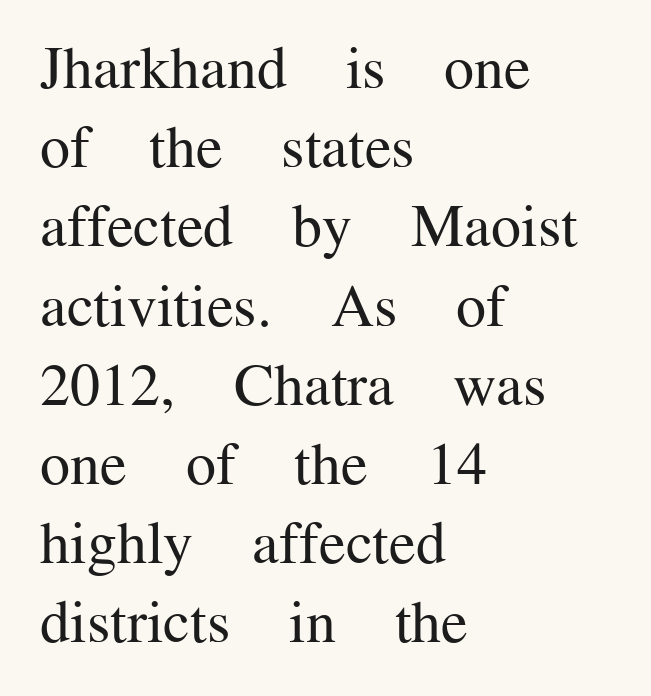
{"serif": "yes", "italic": "no", "bold": "no", "weight": "regular", "width": "normal", "stroke_contrast": "medium", "x_height": "medium", "monospaced": "no", "underline": "no", "align": "left", "line_spacing": "normal", "line_spacing_ratio": 1.32, "letter_spacing": "normal", "letter_spacing_em": 0.0, "glyph_px": 60}
